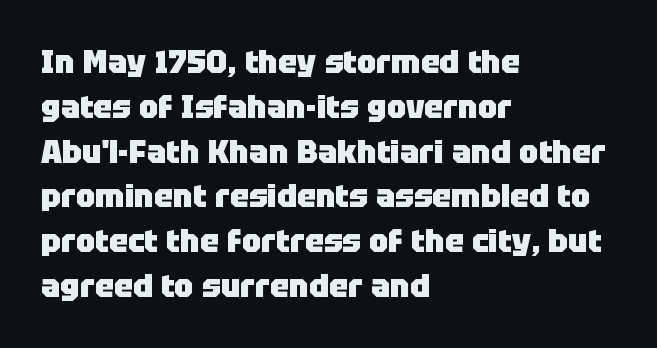
Evenly set lines give the paragraph a standard silhouette. This is sans-serif lettering, the kind often seen on screens and signage. Designer's note — italics off, roman on. Here the glyphs are tracked normally, forming tight word shapes. Varying glyph widths throughout — classic text-font behaviour.
